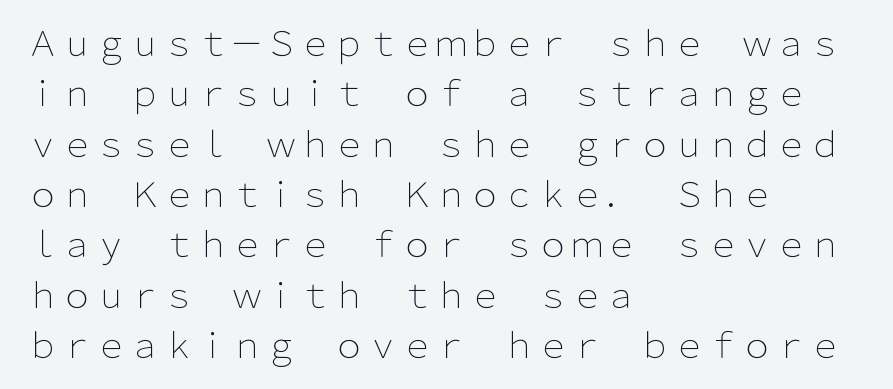
{"serif": "no", "italic": "no", "bold": "no", "weight": "light", "width": "normal", "stroke_contrast": "low", "x_height": "medium", "monospaced": "no", "underline": "no", "align": "left", "line_spacing": "normal", "line_spacing_ratio": 1.48, "letter_spacing": "normal", "letter_spacing_em": 0.0, "glyph_px": 34}
